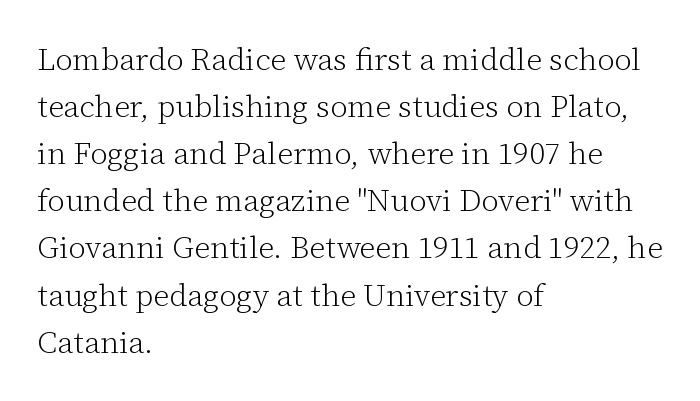
Ink coverage per letter is moderate at most. Is the letter spacing exaggerated? No — it looks like the ordinary default. These lines are rendered in a variable-pitch font. Just letters on the line, the space beneath them empty. Little horizontal feet cap the strokes, marking this as serif type.
